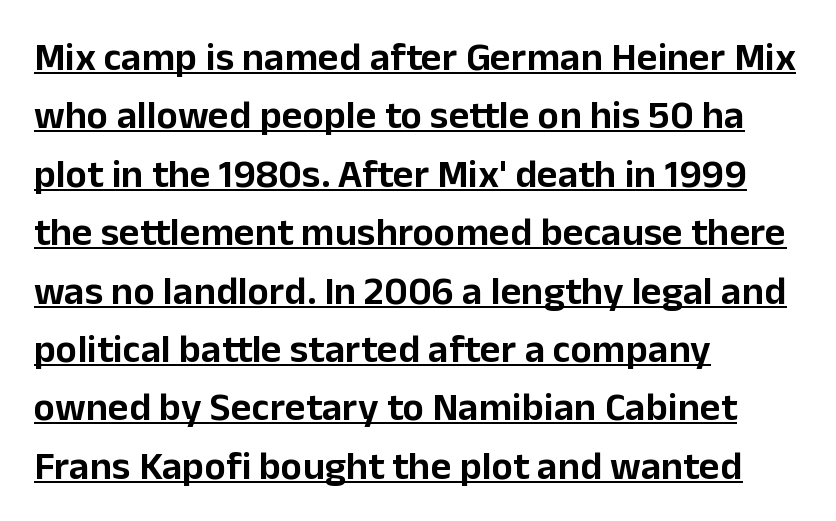
{"serif": "no", "italic": "no", "width": "normal", "stroke_contrast": "low", "x_height": "medium", "monospaced": "no", "underline": "yes", "align": "left", "line_spacing": "normal", "line_spacing_ratio": 1.46, "letter_spacing": "normal", "letter_spacing_em": 0.0, "glyph_px": 40}
